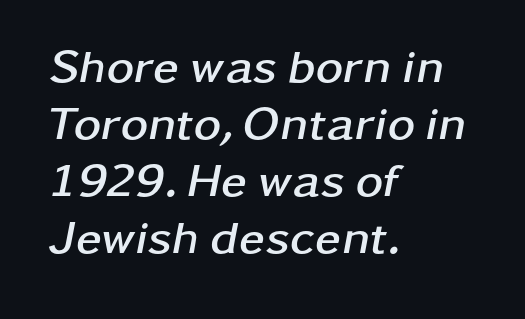
{"italic": "yes", "lean": "right", "slant_degrees": 11, "bold": "yes", "weight": "semibold", "width": "wide", "stroke_contrast": "low", "x_height": "medium", "monospaced": "no", "underline": "no", "align": "left", "line_spacing_ratio": 1.21, "letter_spacing": "normal", "letter_spacing_em": 0.0, "glyph_px": 47}
